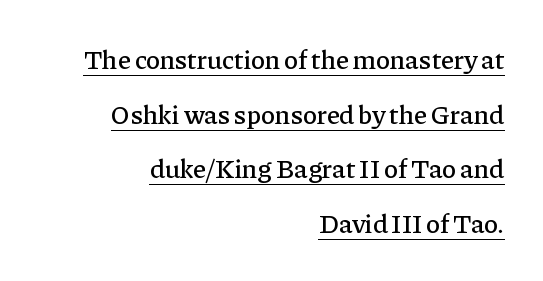
{"italic": "no", "underline": "yes", "align": "right", "line_spacing": "loose", "line_spacing_ratio": 2.02, "letter_spacing": "normal", "letter_spacing_em": 0.0, "glyph_px": 27}
